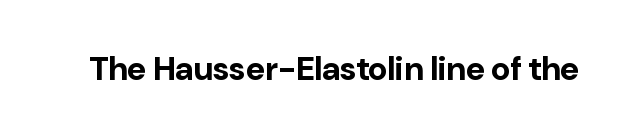
The image shows 33 px bold sans-serif type, upright; set normal letter spacing, not underlined; low stroke contrast and a medium x-height.
